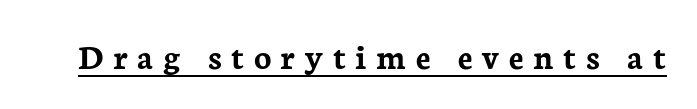
Q: Is the text bold? A: Yes.
Q: Is the text italic (slanted)? A: No, it is upright.
Q: Is the typeface a serif or a sans-serif typeface? A: Serif.
Q: Is the text underlined? A: Yes.
Q: Is the spacing between letters normal or unusually wide? A: Unusually wide.
Q: Width (condensed, normal, or wide)? A: Normal.
Q: Stroke contrast? A: Low.
Q: x-height? A: Medium.
Q: Monospaced? A: No.
